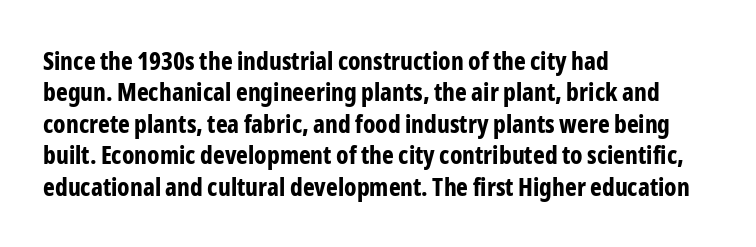
Q: Is the text bold? A: Yes.
Q: Is the text italic (slanted)? A: No, it is upright.
Q: Is the text underlined? A: No.
Q: How is the paragraph aligned? A: Left-aligned.
Q: Is the spacing between letters normal or unusually wide? A: Normal.
Q: Is the spacing between lines tight, normal or loose? A: Normal.
